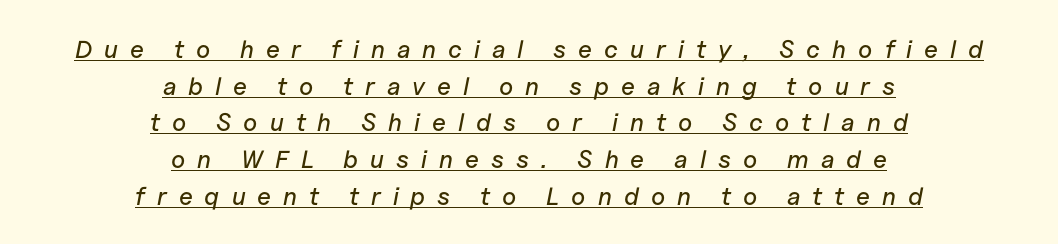
Students, observe: this is what conventionally led text looks like. These lines are centered, leaving both edges ragged. A rule runs beneath these lines of type. This sample uses an oblique cut, with every glyph tilted off the vertical. Does extra space separate the letters? Yes, quite a lot of it.
